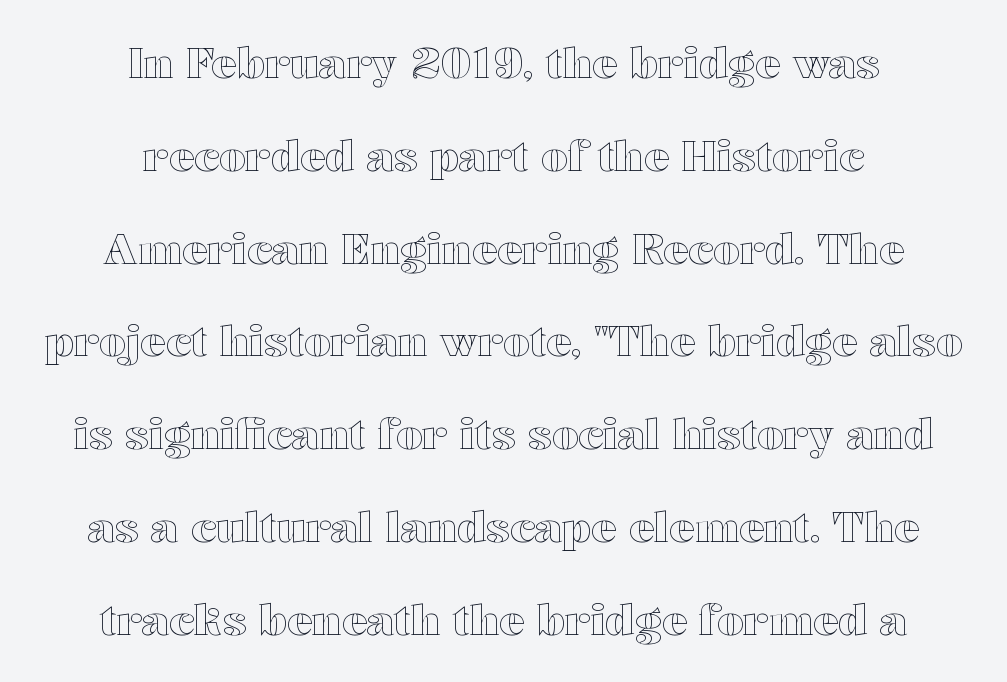
{"italic": "no", "width": "wide", "x_height": "medium", "monospaced": "no", "underline": "no", "align": "center", "line_spacing": "loose", "line_spacing_ratio": 2.21, "letter_spacing": "normal", "letter_spacing_em": 0.0, "glyph_px": 42}
